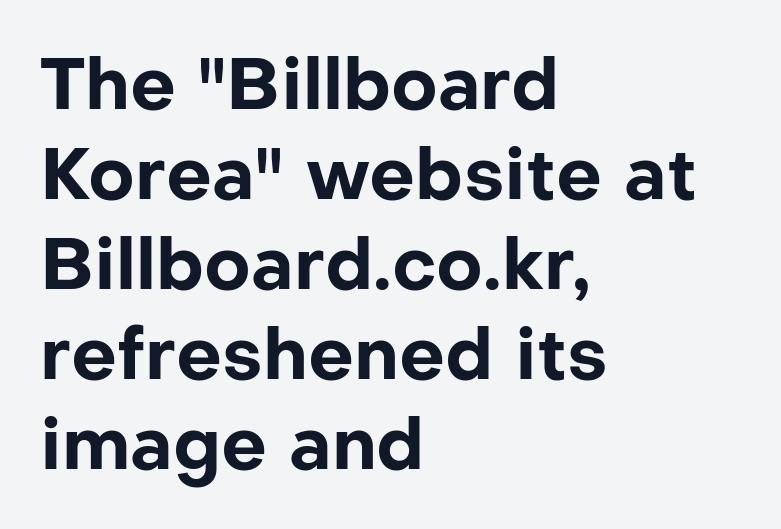
A classic flush-left, rag-right setting is used for this passage. Typesetter's note: full bold, strokes at maximum text heaviness. This rendering employs a face without finishing strokes, i.e., a sans-serif. The type is set solid horizontally, with unmodified tracking.
